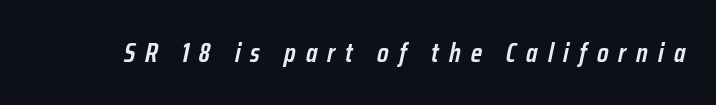
The image shows 27 px text type, italic (leaning right); set unusually wide letter spacing (+0.37 em), not underlined.
